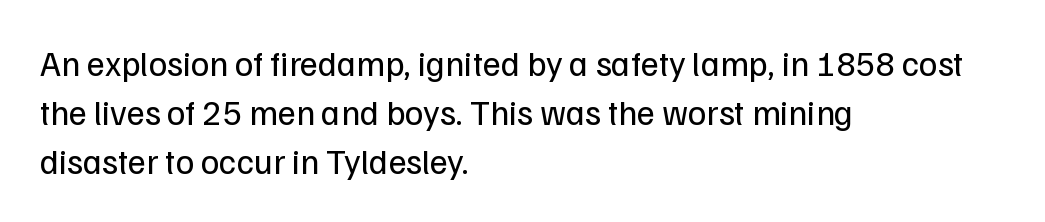
The text was rendered using a sans face with plain stroke endings. Words appear dense and cohesive because spacing is normal. This sample has the flowing, uneven cadence of proportional lettering. Every character sits straight up, as roman type does.
